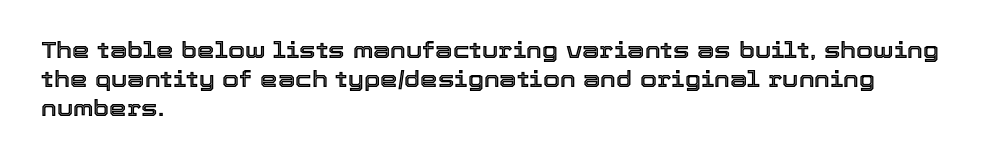
It's the straight-up-and-down kind of type. The horizontal fit of the characters is conventional and even. These lines are set flush left with a ragged right edge. Glance below the letters and you will spot only blank space.
